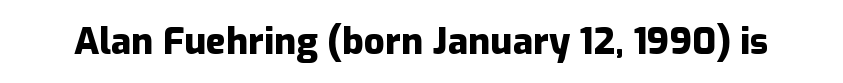
{"serif": "no", "italic": "no", "bold": "yes", "weight": "heavy", "width": "normal", "stroke_contrast": "low", "x_height": "medium", "monospaced": "no", "underline": "no", "letter_spacing": "normal", "letter_spacing_em": 0.0, "glyph_px": 37}
